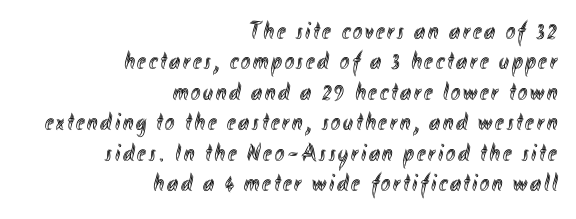
Q: Is the text italic (slanted)? A: Yes.
Q: Is the text underlined? A: No.
Q: How is the paragraph aligned? A: Right-aligned.
